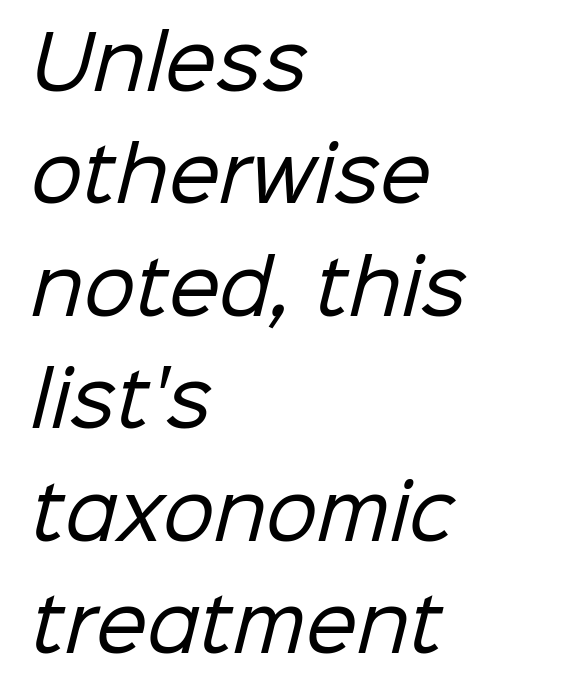
Q: Is the text bold? A: No.
Q: Is the typeface a serif or a sans-serif typeface? A: Sans-serif.
Q: Is the text underlined? A: No.
Q: How is the paragraph aligned? A: Left-aligned.
Q: Is the spacing between letters normal or unusually wide? A: Normal.
Q: Is the spacing between lines tight, normal or loose? A: Normal.
Q: Width (condensed, normal, or wide)? A: Normal.
Q: Stroke contrast? A: Low.
Q: x-height? A: Medium.
Q: Monospaced? A: No.
